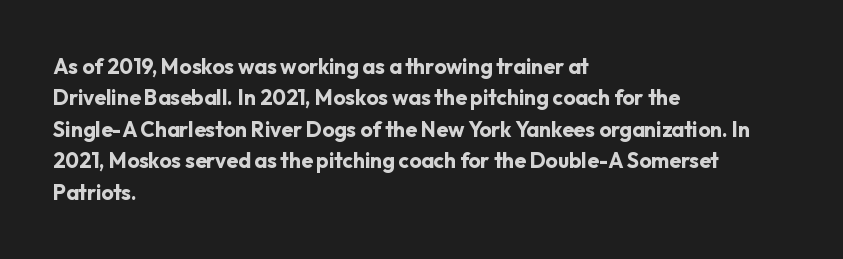
The image shows 21 px bold type, upright; set left-aligned, normal line spacing (1.5x), normal letter spacing, not underlined.
